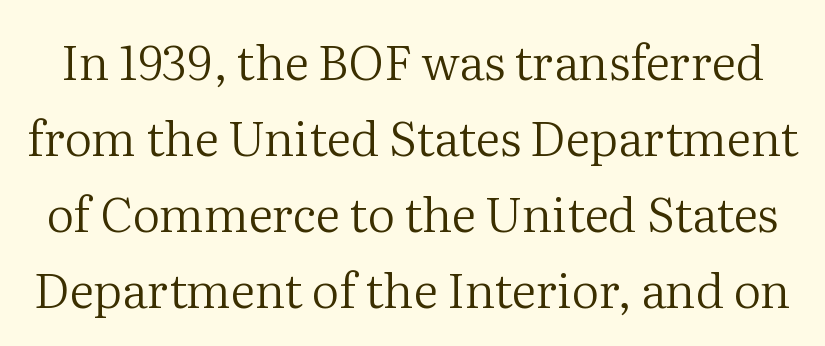
The tracking reads as untouched default to a designer's eye. Is this a heavy cut? Hardly; it is regular or lighter. A typesetter would label this face a serif. Has an underline been added? It has not.
